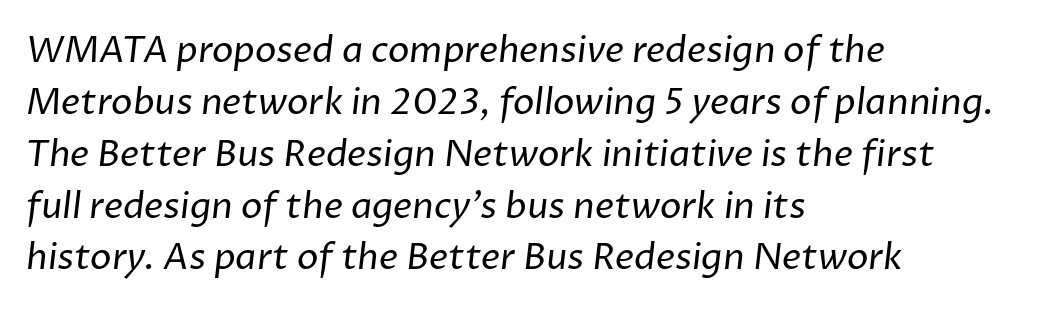
Q: Is the text bold? A: No.
Q: Is the typeface a serif or a sans-serif typeface? A: Sans-serif.
Q: Is the text underlined? A: No.
Q: How is the paragraph aligned? A: Left-aligned.
Q: Is the spacing between letters normal or unusually wide? A: Normal.
Q: Is the spacing between lines tight, normal or loose? A: Normal.
Q: Width (condensed, normal, or wide)? A: Normal.
Q: Stroke contrast? A: Low.
Q: x-height? A: Medium.
Q: Monospaced? A: No.
